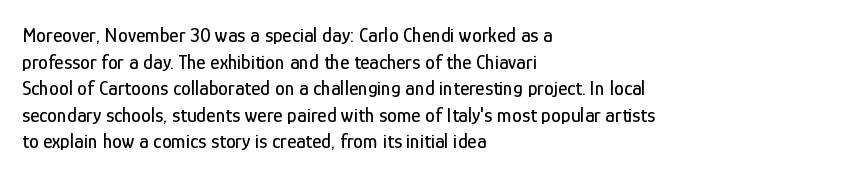
Which margin do the lines hug? The left one — the right edge is uneven. Do the letters lean? They stand straight. Students, note that the glyphs here touch the page at normal intervals. The block of text has a typical density, with ordinary space between rows. Unmarked baselines from the first word to the last.
